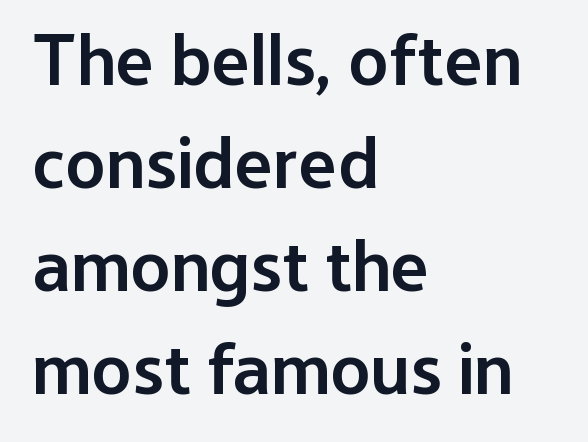
Q: Is the text bold? A: Semi-bold.
Q: Is the text italic (slanted)? A: No, it is upright.
Q: Is the typeface a serif or a sans-serif typeface? A: Sans-serif.
Q: Is the text underlined? A: No.
Q: How is the paragraph aligned? A: Left-aligned.
Q: Is the spacing between letters normal or unusually wide? A: Normal.
Q: Is the spacing between lines tight, normal or loose? A: Normal.
Q: Width (condensed, normal, or wide)? A: Normal.
Q: Stroke contrast? A: Low.
Q: x-height? A: Medium.
Q: Monospaced? A: No.
